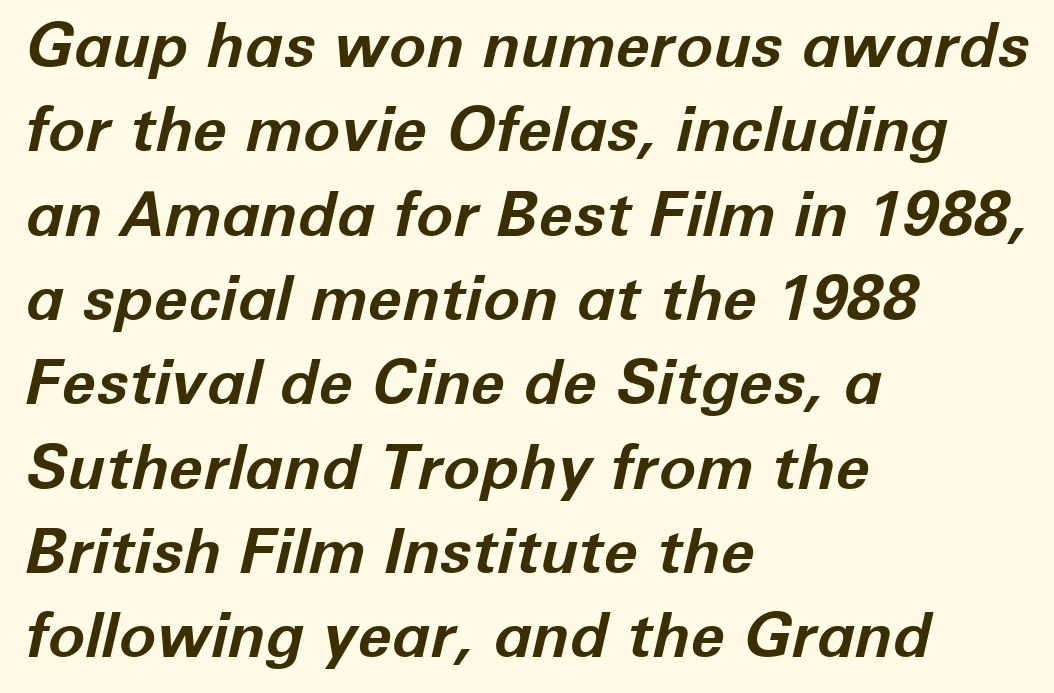
{"italic": "yes", "lean": "right", "slant_degrees": 12, "bold": "yes", "weight": "bold", "width": "normal", "stroke_contrast": "low", "x_height": "medium", "monospaced": "no", "underline": "no", "align": "left", "line_spacing": "normal", "line_spacing_ratio": 1.36, "letter_spacing": "normal", "letter_spacing_em": 0.0, "glyph_px": 62}
